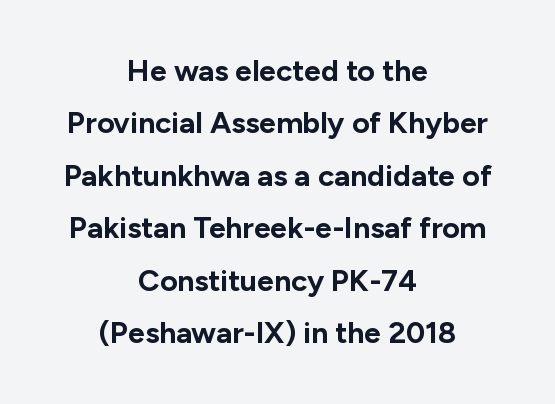
Q: Is the text bold? A: Yes.
Q: Is the text italic (slanted)? A: No, it is upright.
Q: Is the typeface a serif or a sans-serif typeface? A: Sans-serif.
Q: Is the text underlined? A: No.
Q: How is the paragraph aligned? A: Centered.
Q: Is the spacing between letters normal or unusually wide? A: Normal.
Q: Width (condensed, normal, or wide)? A: Normal.
Q: Stroke contrast? A: Low.
Q: x-height? A: Medium.
Q: Monospaced? A: No.
